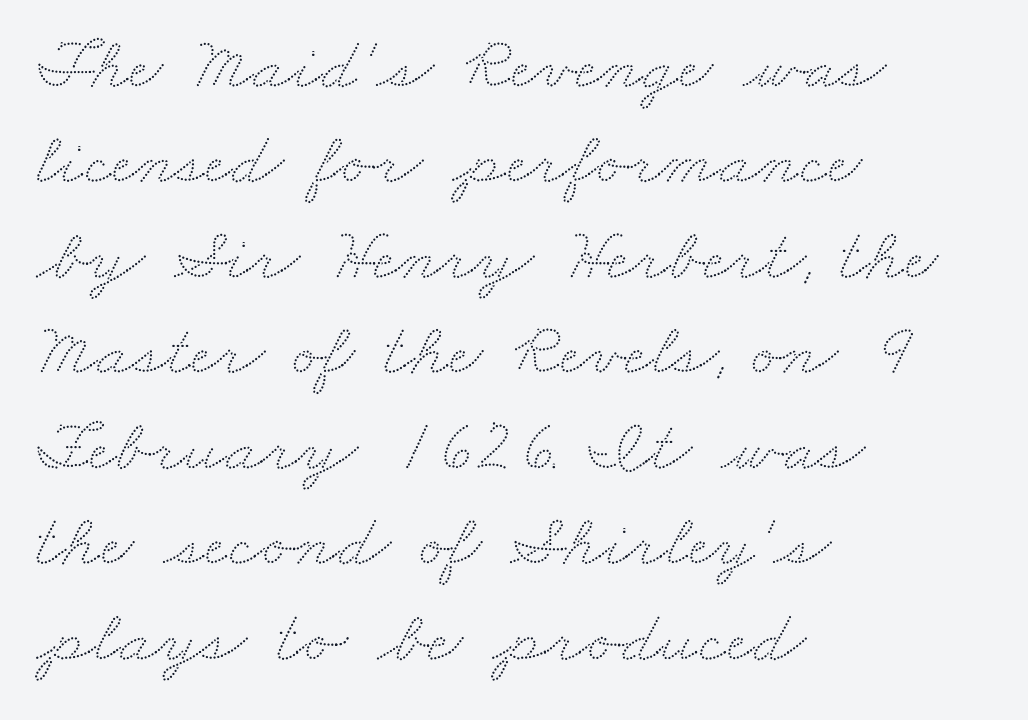
Characters follow at the spacing the type designer built in. Reading down the block, your eye returns to a fixed left position each line. A normal amount of white space separates one row of letters from the next. The words here are not underlined. These lines are rendered in a variable-pitch font.
